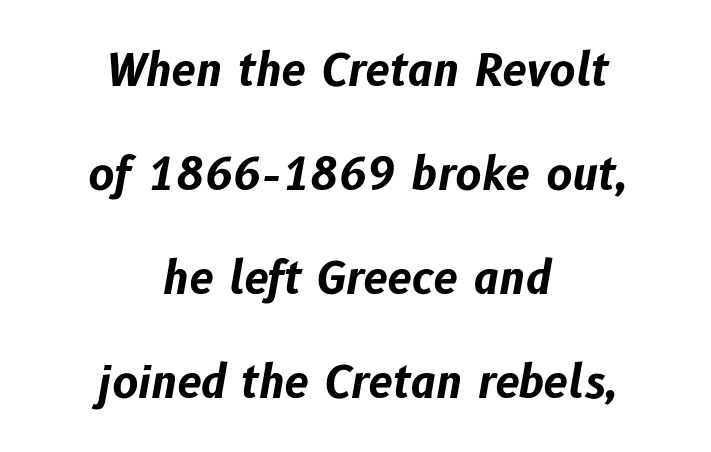
Q: Is the text bold? A: Yes.
Q: Is the text italic (slanted)? A: Yes, it leans right by about 10 degrees.
Q: Is the text underlined? A: No.
Q: How is the paragraph aligned? A: Centered.
Q: Is the spacing between letters normal or unusually wide? A: Normal.
Q: Is the spacing between lines tight, normal or loose? A: Loose.
Q: Width (condensed, normal, or wide)? A: Normal.
Q: Stroke contrast? A: Low.
Q: x-height? A: Medium.
Q: Monospaced? A: No.
